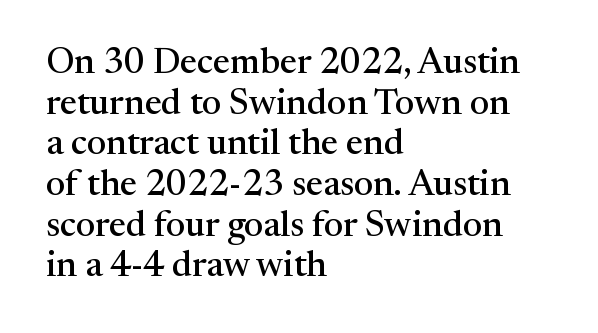
Vertically, the passage feels compressed, each row crowding the next. Has an underline been added? It has not. Is this a fixed-width face? No — the glyphs have proportional, varying widths. Italic? Not at all — the glyphs are vertical. These lines stack with their left ends in a neat column.
